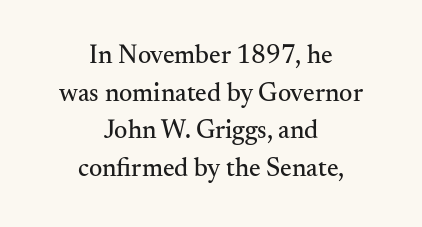
The image shows 26 px text type, upright; set centered, normal line spacing (1.45x), normal letter spacing, not underlined.
